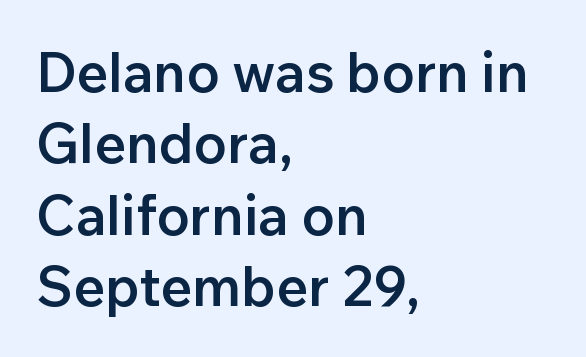
{"serif": "no", "italic": "no", "bold": "semi", "weight": "semibold", "width": "normal", "stroke_contrast": "low", "x_height": "medium", "monospaced": "no", "underline": "no", "align": "left", "line_spacing": "normal", "line_spacing_ratio": 1.3, "letter_spacing": "normal", "letter_spacing_em": 0.0, "glyph_px": 55}
